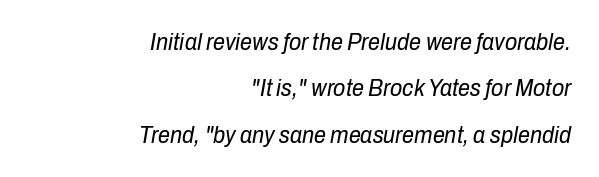
Q: Is the text bold? A: No.
Q: Is the text italic (slanted)? A: Yes, it leans right by about 10 degrees.
Q: Is the text underlined? A: No.
Q: How is the paragraph aligned? A: Right-aligned.
Q: Is the spacing between letters normal or unusually wide? A: Normal.
Q: Is the spacing between lines tight, normal or loose? A: Loose.
